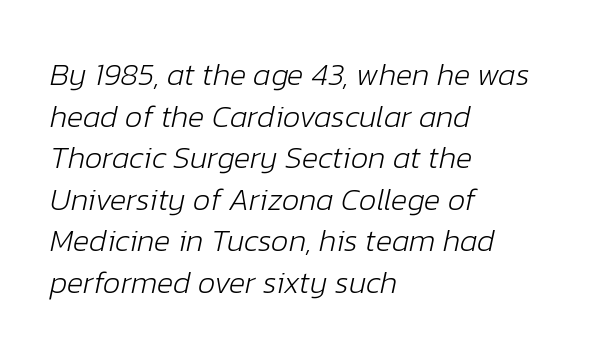
Q: Is the text bold? A: No.
Q: Is the text italic (slanted)? A: Yes, it leans right by about 12 degrees.
Q: Is the text underlined? A: No.
Q: How is the paragraph aligned? A: Left-aligned.
Q: Is the spacing between letters normal or unusually wide? A: Normal.
Q: Is the spacing between lines tight, normal or loose? A: Normal.
Q: Width (condensed, normal, or wide)? A: Normal.
Q: Stroke contrast? A: Low.
Q: x-height? A: Medium.
Q: Monospaced? A: No.
